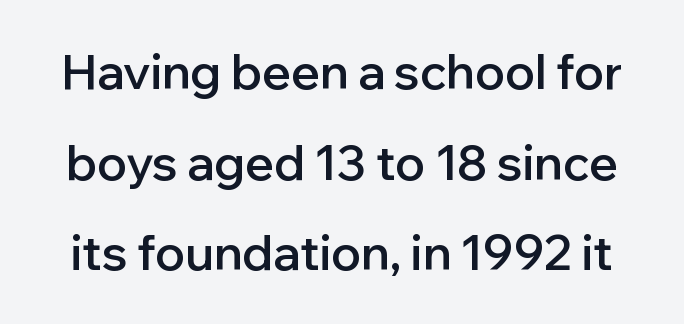
Q: Is the text bold? A: Semi-bold.
Q: Is the text italic (slanted)? A: No, it is upright.
Q: Is the typeface a serif or a sans-serif typeface? A: Sans-serif.
Q: Is the text underlined? A: No.
Q: Is the spacing between letters normal or unusually wide? A: Normal.
Q: Width (condensed, normal, or wide)? A: Normal.
Q: Stroke contrast? A: Low.
Q: x-height? A: Medium.
Q: Monospaced? A: No.
